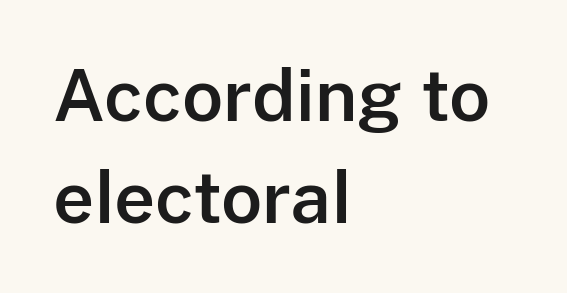
Check under the words: just untouched page. Reading down the column, the eye jumps a familiar distance to each next line. In terms of letterform style, serifs are entirely absent. Honestly, the letter spacing is just normal — you wouldn't notice it. A typesetter would mark this as roman, not italic. Spacing verdict: proportional, widths tailored to each character.
